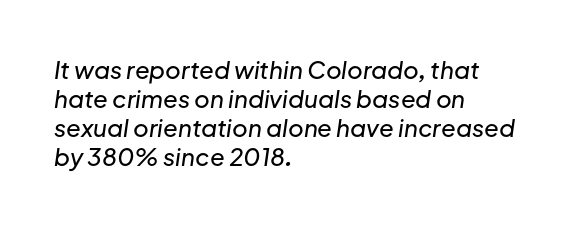
{"italic": "yes", "lean": "right", "slant_degrees": 8, "underline": "no", "align": "left", "line_spacing_ratio": 1.21, "letter_spacing": "normal", "letter_spacing_em": 0.0, "glyph_px": 24}
